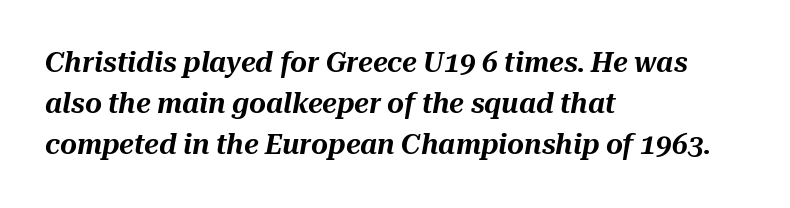
This sample keeps an unexceptional amount of space between lines. Note the varied advance widths — an 'i' is clearly narrower than an 'm'. Yep, that's italic — everything's leaning. The gaps between neighbouring characters are ordinary and unremarkable. Is the block centered? No — it sits flush against the left margin. Beneath every word, the page is bare.
